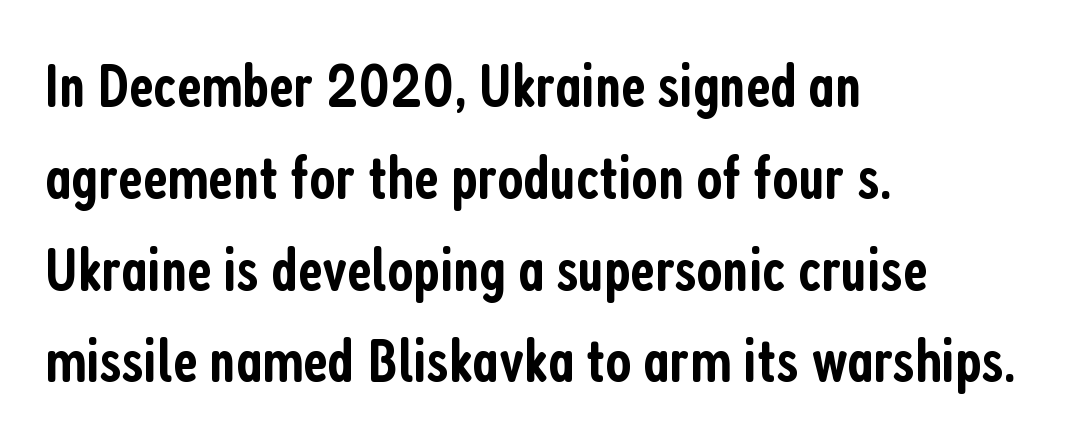
Standard letterfit; no display-style spreading of the glyphs. Compared with a centered layout, this one pins lines to the left instead. Each row of text sits above clean, open space. You could not count columns in this text — the font is proportionally spaced. The lines sit at an ordinary, default distance from one another. Set as a demibold, roughly 600 on the weight scale.
